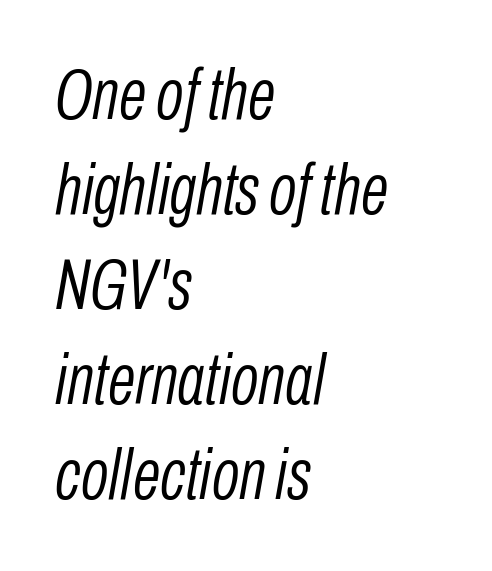
The font is comparable to plain body text, perhaps lighter. The specimen reads as italic at a glance. Do the characters align in a grid? No, the font is proportional. Casual observation: everything's shoved over to the left. Compared with typical body copy, the letter spacing here is the same.
